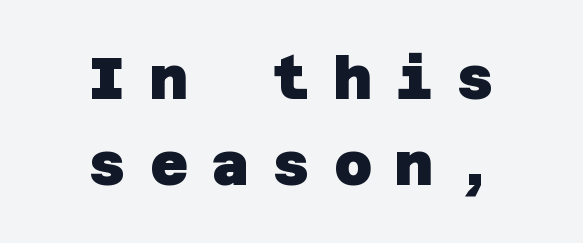
Q: Is the text bold? A: Yes.
Q: Is the typeface a serif or a sans-serif typeface? A: Sans-serif.
Q: Is the text underlined? A: No.
Q: How is the paragraph aligned? A: Centered.
Q: Is the spacing between letters normal or unusually wide? A: Unusually wide.
Q: Is the spacing between lines tight, normal or loose? A: Normal.
Q: Width (condensed, normal, or wide)? A: Normal.
Q: Stroke contrast? A: Low.
Q: x-height? A: Large.
